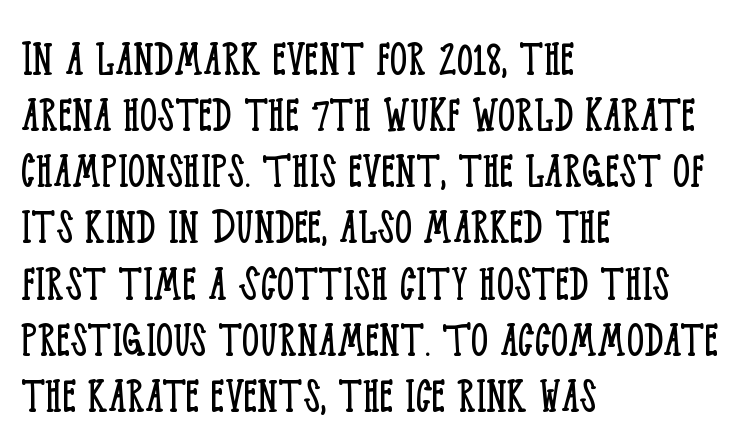
The image shows 54 px light, condensed serif type, upright; set left-aligned, tight line spacing (1.04x), normal letter spacing, not underlined; low stroke contrast and a large x-height.
